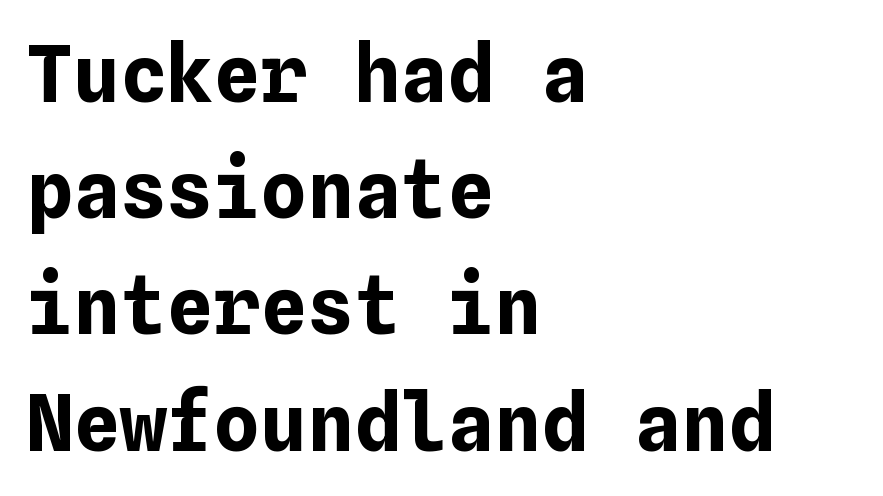
{"italic": "no", "bold": "yes", "weight": "bold", "width": "normal", "stroke_contrast": "low", "x_height": "medium", "underline": "no", "align": "left", "line_spacing": "normal", "line_spacing_ratio": 1.49, "letter_spacing": "normal", "letter_spacing_em": 0.0, "glyph_px": 78}
